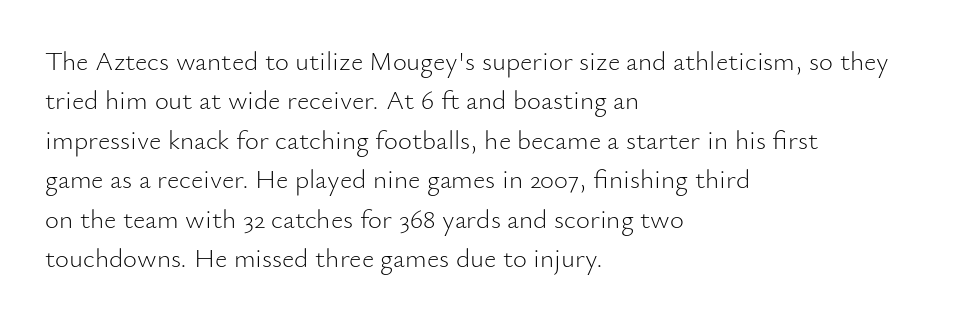
The image shows 27 px text type, upright; set left-aligned, normal line spacing (1.46x), normal letter spacing, not underlined.
